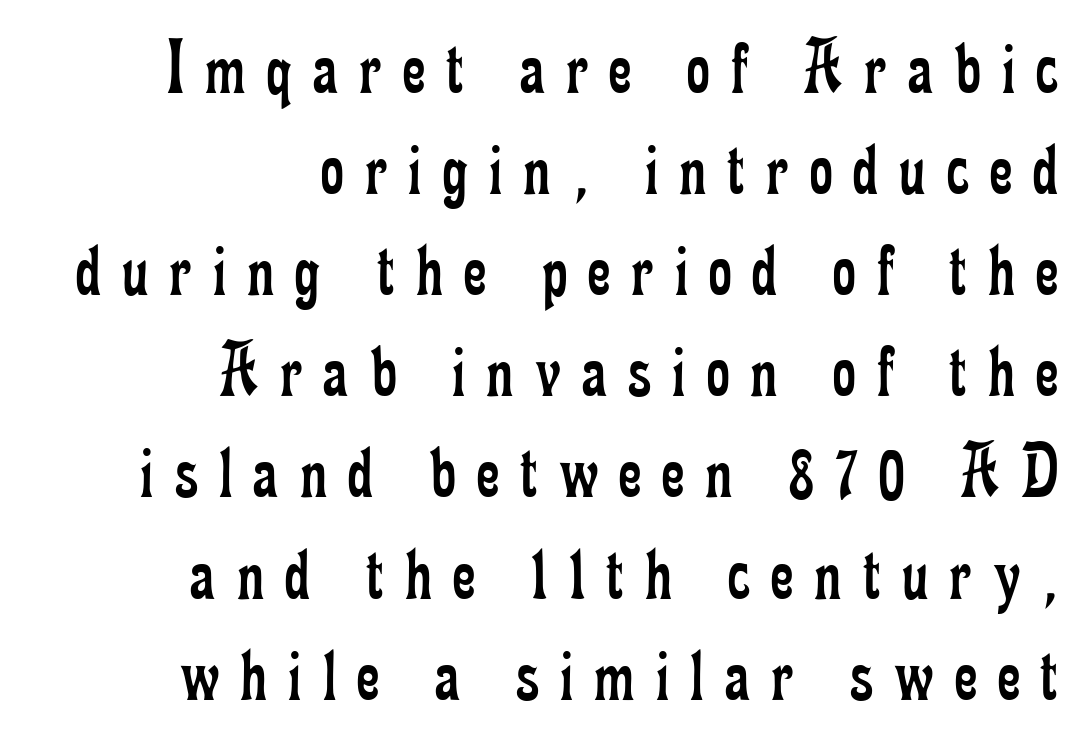
In terms of letterform style, serifs are clearly present. No letter is thick-stroked: the sample isn't bold. Character widths vary here, with narrow letters taking less room than wide ones. Ascenders rise straight up at ninety degrees. Vertical spacing — default. Loose tracking; the words dissolve into strings of separated letters.
